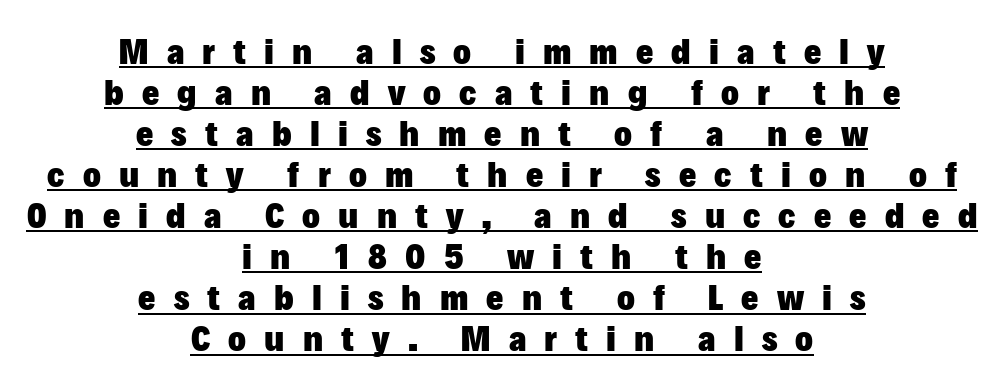
The image shows 37 px heavy sans-serif type, upright; set centered, tight line spacing (1.11x), unusually wide letter spacing (+0.49 em), underlined; low stroke contrast and a medium x-height.
